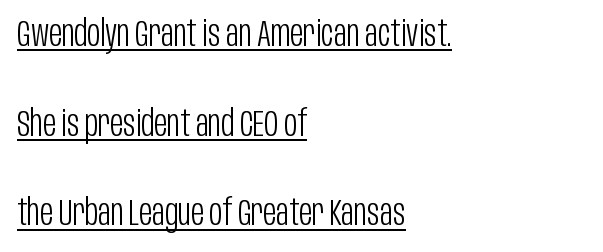
The image shows 36 px light, condensed sans-serif type, upright; set left-aligned, loose line spacing (2.49x), normal letter spacing, underlined; low stroke contrast and a large x-height.
